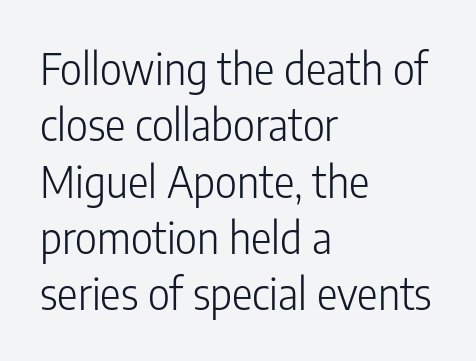
The image shows 43 px light, condensed sans-serif type, upright; set left-aligned, normal line spacing (1.31x), normal letter spacing, not underlined; low stroke contrast and a medium x-height.
